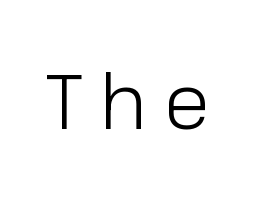
A typesetter would label this face a sans. Someone cranked the tracking dial way up on this one. Bare-footed words on every line. The strokes carry an ordinary text weight at most. When letters stand straight like this, we call the style roman or upright. The face used here is proportionally spaced, like ordinary book or web type.
